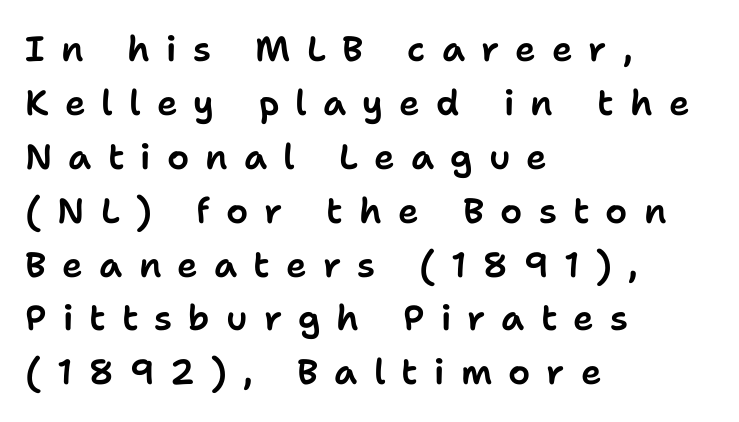
The image shows 35 px sans-serif type, upright; set left-aligned, normal line spacing (1.54x), unusually wide letter spacing (+0.46 em), not underlined; low stroke contrast and a medium x-height.
